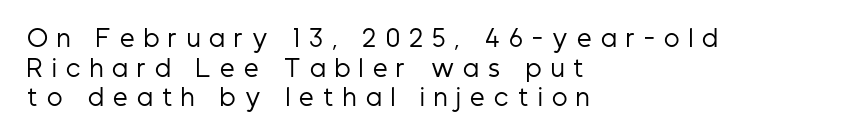
The image shows 23 px text type, upright; set left-aligned, normal line spacing (1.29x), unusually wide letter spacing (+0.41 em), not underlined.
